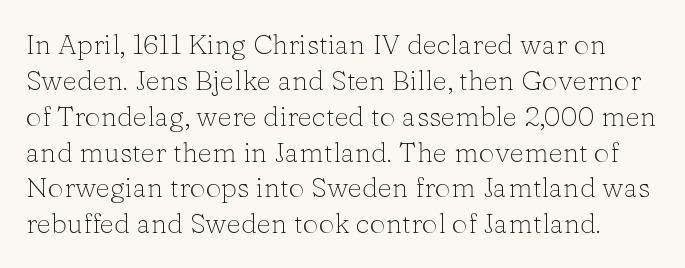
Regarding serifs, this sample has them. Descenders are the only things crossing below the line. The line texture is even and compact thanks to regular tracking. The face looks like a standard text weight, possibly lighter. Note the varied advance widths — an 'i' is clearly narrower than an 'm'.
